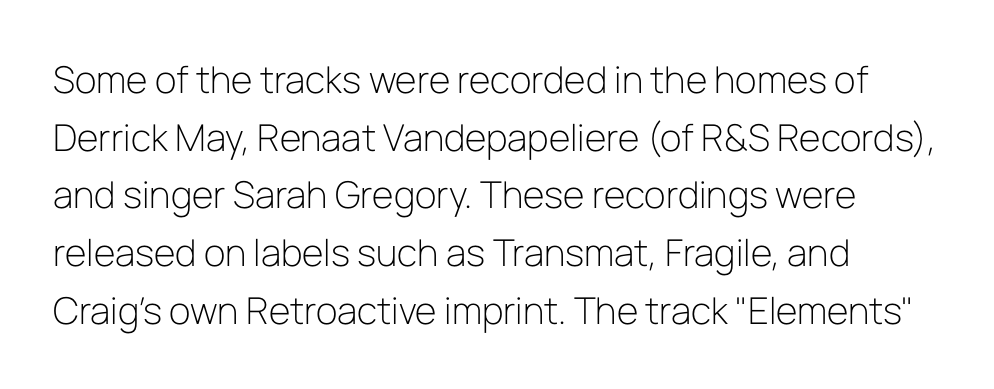
The image shows 37 px light sans-serif type, upright; set left-aligned, normal line spacing (1.56x), normal letter spacing, not underlined; low stroke contrast and a medium x-height.
